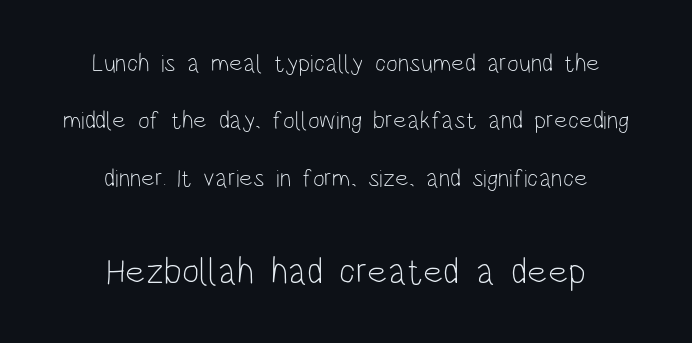
{"serif": "no", "italic": "no", "bold": "no", "weight": "light", "width": "condensed", "stroke_contrast": "low", "x_height": "large", "monospaced": "no", "underline": "no", "align": "center", "line_spacing": "loose", "line_spacing_ratio": 2.3, "letter_spacing": "normal", "letter_spacing_em": 0.0, "larger_block": "second", "size_ratio": 1.48, "glyph_px": 37}
